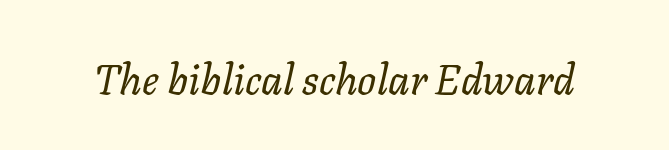
{"italic": "yes", "lean": "right", "slant_degrees": 11, "bold": "no", "weight": "regular", "width": "normal", "stroke_contrast": "low", "x_height": "medium", "monospaced": "no", "underline": "no", "letter_spacing": "normal", "letter_spacing_em": 0.0, "glyph_px": 42}
